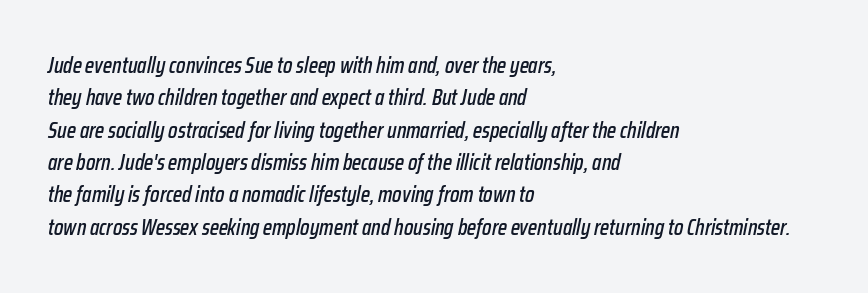
Q: Is the text italic (slanted)? A: Yes, it leans right by about 12 degrees.
Q: Is the text underlined? A: No.
Q: How is the paragraph aligned? A: Left-aligned.
Q: Is the spacing between letters normal or unusually wide? A: Normal.
Q: Is the spacing between lines tight, normal or loose? A: Normal.
